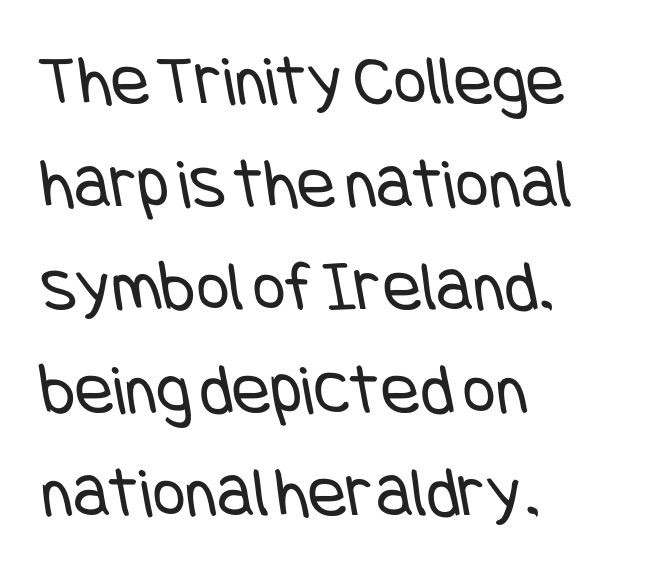
{"serif": "no", "bold": "no", "weight": "regular", "width": "condensed", "stroke_contrast": "low", "x_height": "large", "underline": "no", "align": "left", "line_spacing": "normal", "line_spacing_ratio": 1.43, "letter_spacing": "normal", "letter_spacing_em": 0.0, "glyph_px": 72}
